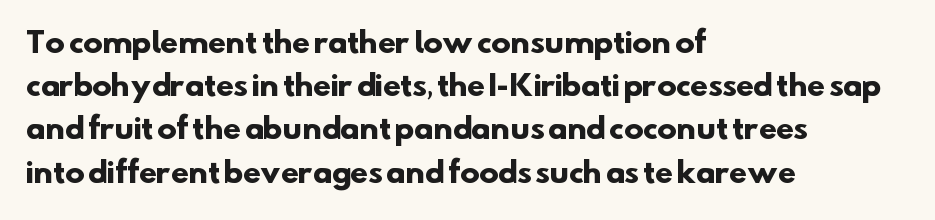
Q: Is the text bold? A: Yes.
Q: Is the typeface a serif or a sans-serif typeface? A: Sans-serif.
Q: Is the text underlined? A: No.
Q: How is the paragraph aligned? A: Left-aligned.
Q: Is the spacing between letters normal or unusually wide? A: Normal.
Q: Is the spacing between lines tight, normal or loose? A: Normal.
Q: Width (condensed, normal, or wide)? A: Normal.
Q: Stroke contrast? A: Low.
Q: x-height? A: Small.
Q: Monospaced? A: No.
